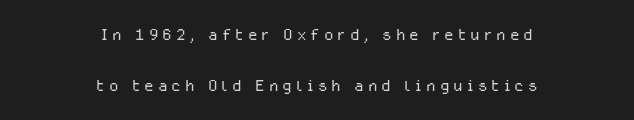
Q: Is the text bold? A: No.
Q: Is the text italic (slanted)? A: No, it is upright.
Q: Is the text underlined? A: No.
Q: How is the paragraph aligned? A: Centered.
Q: Is the spacing between lines tight, normal or loose? A: Loose.
